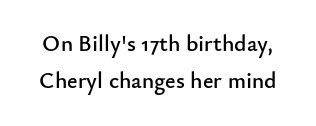
This rendering leaves character spacing at its baseline value. This rendering features lettering with no underline. Posture: upright roman. The block of text has a typical density, with ordinary space between rows.
